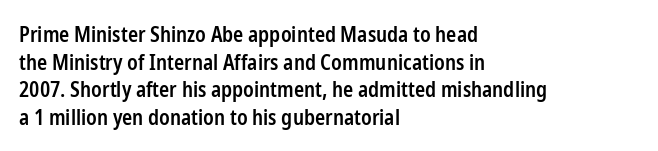
{"italic": "no", "bold": "semi", "underline": "no", "align": "left", "line_spacing": "normal", "line_spacing_ratio": 1.31, "letter_spacing": "normal", "letter_spacing_em": 0.0, "glyph_px": 21}
